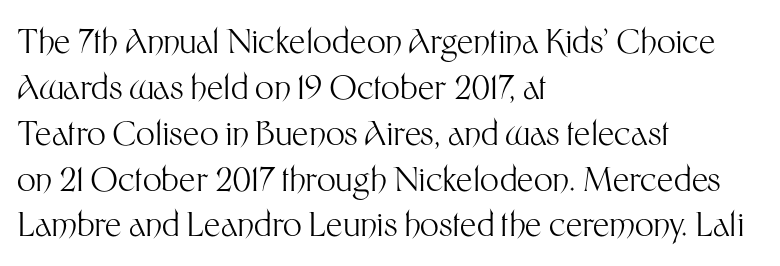
Are there feet on the stems? There aren't — it's a sans. Notice how descenders clear the ascenders below comfortably — that's standard leading. The face looks like a standard text weight, possibly lighter. Rule under the text: the space is simply empty. The lettering stays uniformly vertical, giving the passage a roman look. The passage shown is typed in a proportional face where columns would drift.
